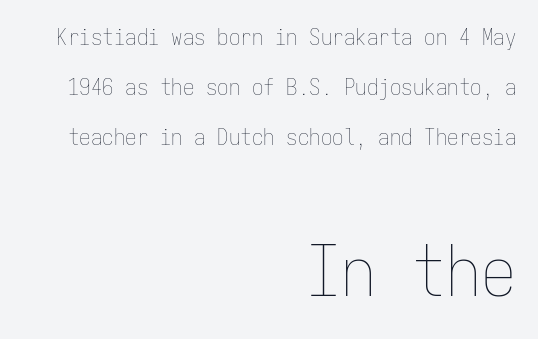
{"italic": "no", "bold": "no", "weight": "thin", "width": "condensed", "stroke_contrast": "low", "x_height": "medium", "monospaced": "yes", "underline": "no", "align": "right", "line_spacing": "loose", "line_spacing_ratio": 2.18, "letter_spacing": "normal", "letter_spacing_em": 0.0, "larger_block": "second", "size_ratio": 3.04, "glyph_px": 70}
